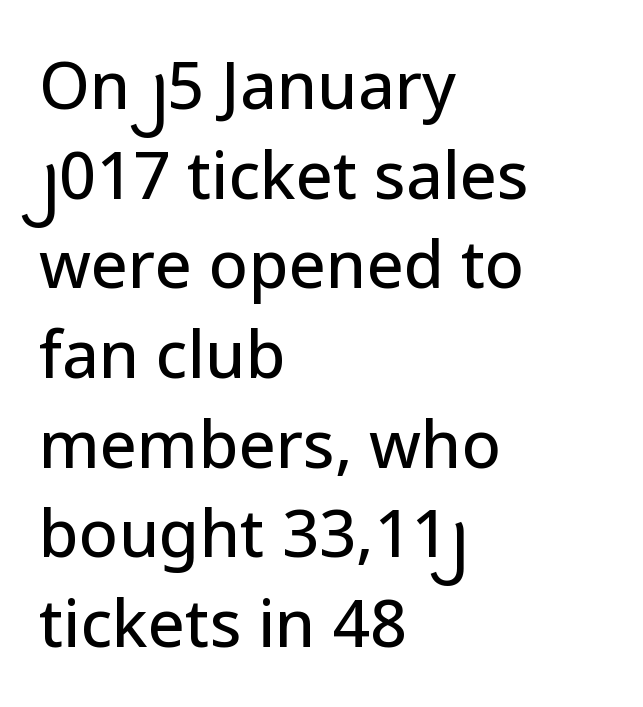
{"serif": "no", "italic": "no", "width": "normal", "stroke_contrast": "low", "x_height": "medium", "monospaced": "no", "underline": "no", "align": "left", "line_spacing": "normal", "line_spacing_ratio": 1.38, "letter_spacing": "normal", "letter_spacing_em": 0.0, "glyph_px": 65}
